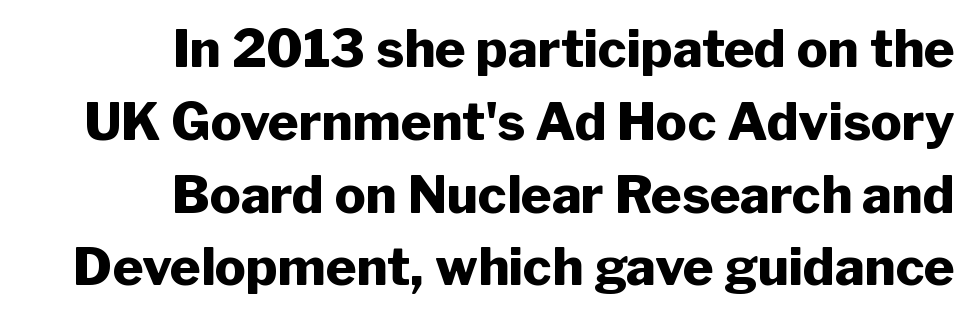
{"serif": "no", "italic": "no", "bold": "yes", "weight": "heavy", "width": "normal", "stroke_contrast": "low", "x_height": "medium", "monospaced": "no", "underline": "no", "align": "right", "line_spacing": "normal", "line_spacing_ratio": 1.4, "letter_spacing": "normal", "letter_spacing_em": 0.0, "glyph_px": 52}
